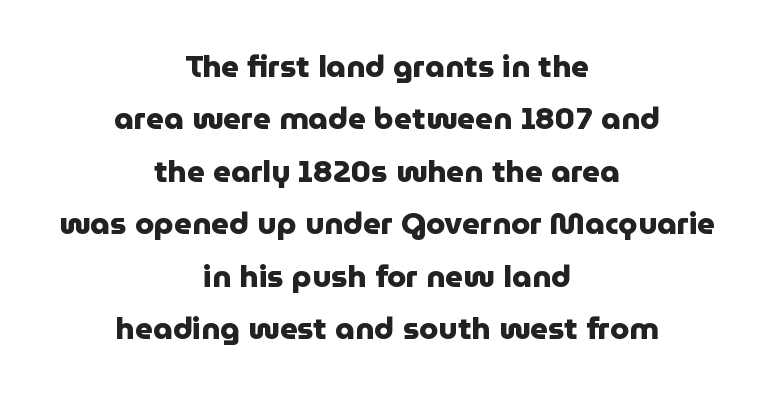
The image shows 31 px heavy sans-serif type, upright; set centered, normal line spacing (1.69x), normal letter spacing, not underlined; low stroke contrast and a medium x-height.
